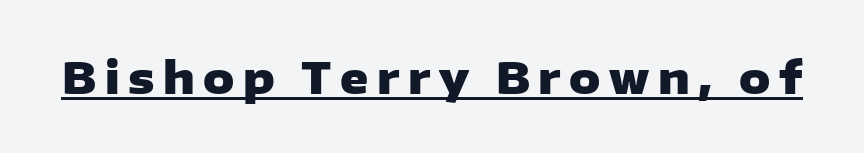
The image shows 43 px heavy, wide sans-serif type, upright; set unusually wide letter spacing (+0.2 em), underlined; low stroke contrast and a medium x-height.
